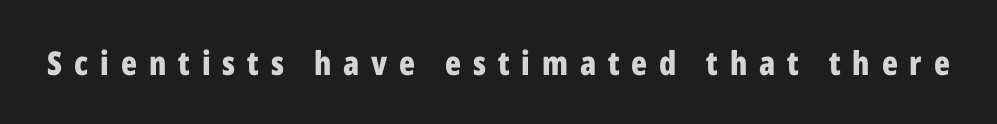
Q: Is the text bold? A: Yes.
Q: Is the text italic (slanted)? A: No, it is upright.
Q: Is the typeface a serif or a sans-serif typeface? A: Sans-serif.
Q: Is the text underlined? A: No.
Q: Is the spacing between letters normal or unusually wide? A: Unusually wide.
Q: Width (condensed, normal, or wide)? A: Condensed.
Q: Stroke contrast? A: Low.
Q: x-height? A: Medium.
Q: Monospaced? A: No.
